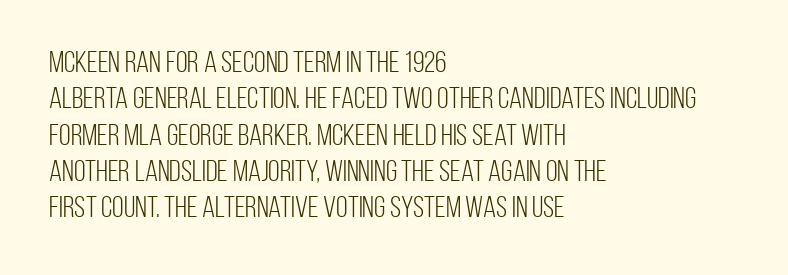
Q: Is the text bold? A: No.
Q: Is the text italic (slanted)? A: No, it is upright.
Q: Is the typeface a serif or a sans-serif typeface? A: Sans-serif.
Q: Is the text underlined? A: No.
Q: How is the paragraph aligned? A: Left-aligned.
Q: Is the spacing between letters normal or unusually wide? A: Normal.
Q: Width (condensed, normal, or wide)? A: Condensed.
Q: Stroke contrast? A: Low.
Q: x-height? A: Large.
Q: Monospaced? A: No.
